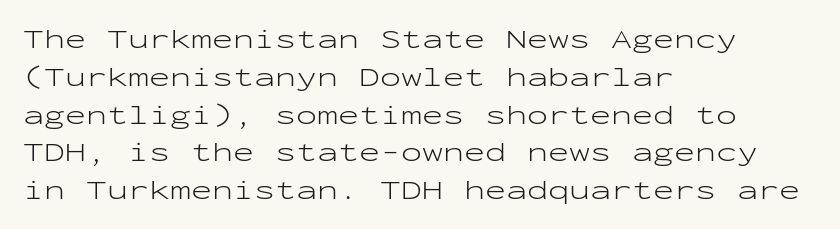
{"serif": "no", "italic": "no", "bold": "no", "weight": "light", "width": "wide", "stroke_contrast": "low", "x_height": "medium", "monospaced": "yes", "underline": "no", "align": "left", "line_spacing": "normal", "line_spacing_ratio": 1.35, "letter_spacing": "normal", "letter_spacing_em": 0.0, "glyph_px": 28}
